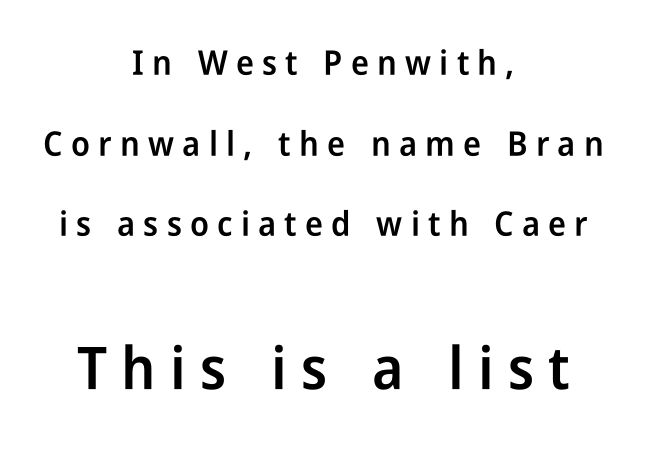
{"serif": "no", "italic": "no", "bold": "semi", "weight": "semibold", "width": "condensed", "stroke_contrast": "low", "x_height": "medium", "monospaced": "no", "underline": "no", "align": "center", "line_spacing": "loose", "line_spacing_ratio": 2.37, "letter_spacing": "wide", "letter_spacing_em": 0.24, "larger_block": "second", "size_ratio": 1.74, "glyph_px": 59}
